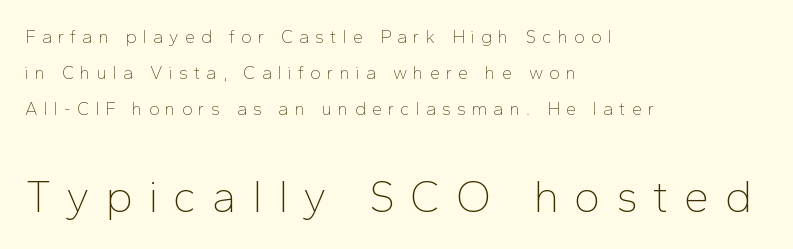
{"serif": "no", "italic": "no", "bold": "no", "weight": "thin", "width": "normal", "stroke_contrast": "low", "x_height": "medium", "monospaced": "no", "underline": "no", "align": "left", "line_spacing": "loose", "line_spacing_ratio": 2.0, "letter_spacing": "wide", "letter_spacing_em": 0.34, "larger_block": "second", "size_ratio": 2.5, "glyph_px": 45}
